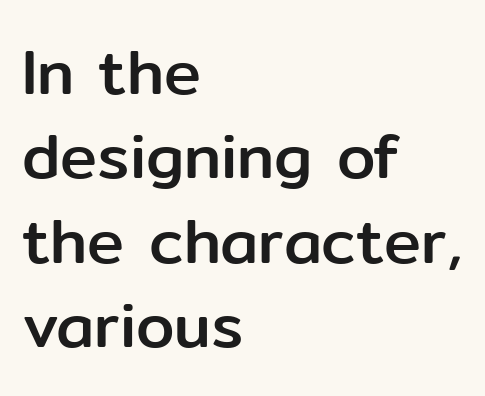
The image shows 62 px sans-serif type, upright; set left-aligned, normal line spacing (1.36x), normal letter spacing, not underlined; low stroke contrast and a medium x-height.
